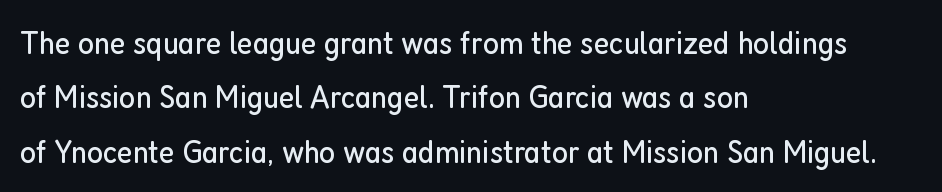
{"serif": "no", "italic": "no", "bold": "no", "weight": "regular", "width": "condensed", "stroke_contrast": "low", "x_height": "medium", "monospaced": "no", "underline": "no", "align": "left", "line_spacing": "normal", "line_spacing_ratio": 1.6, "letter_spacing": "normal", "letter_spacing_em": 0.0, "glyph_px": 34}
